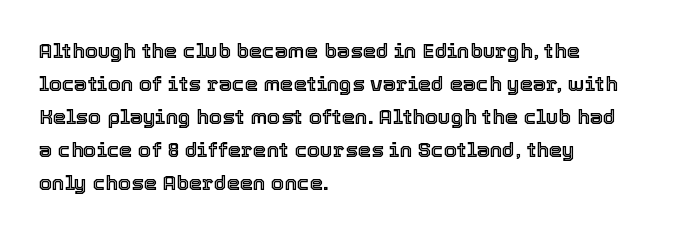
Q: Is the text italic (slanted)? A: No, it is upright.
Q: Is the text underlined? A: No.
Q: How is the paragraph aligned? A: Left-aligned.
Q: Is the spacing between letters normal or unusually wide? A: Normal.
Q: Is the spacing between lines tight, normal or loose? A: Normal.
